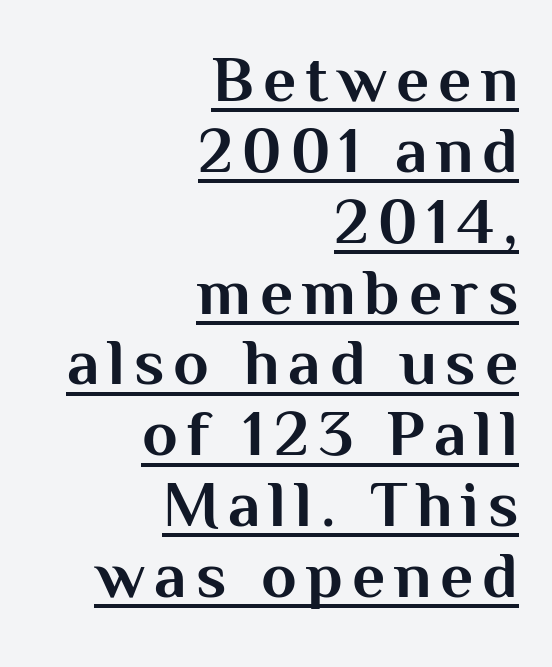
Q: Is the text bold? A: Yes.
Q: Is the text italic (slanted)? A: No, it is upright.
Q: Is the typeface a serif or a sans-serif typeface? A: Sans-serif.
Q: Is the text underlined? A: Yes.
Q: How is the paragraph aligned? A: Right-aligned.
Q: Is the spacing between lines tight, normal or loose? A: Tight.
Q: Width (condensed, normal, or wide)? A: Normal.
Q: Stroke contrast? A: Medium.
Q: x-height? A: Medium.
Q: Monospaced? A: No.
